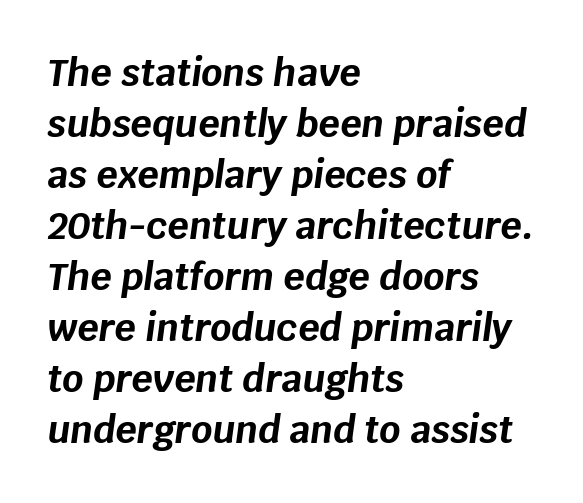
Q: Is the text bold? A: Yes.
Q: Is the text italic (slanted)? A: Yes, it leans right by about 8 degrees.
Q: Is the text underlined? A: No.
Q: How is the paragraph aligned? A: Left-aligned.
Q: Is the spacing between letters normal or unusually wide? A: Normal.
Q: Is the spacing between lines tight, normal or loose? A: Normal.
Q: Width (condensed, normal, or wide)? A: Normal.
Q: Stroke contrast? A: Low.
Q: x-height? A: Large.
Q: Monospaced? A: No.
